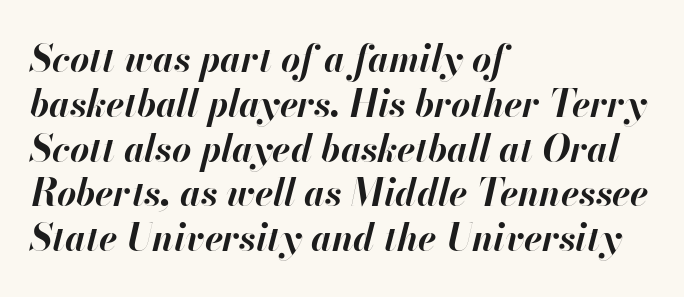
{"italic": "yes", "lean": "right", "slant_degrees": 13, "bold": "yes", "weight": "bold", "width": "normal", "stroke_contrast": "high", "x_height": "small", "monospaced": "no", "underline": "no", "align": "left", "line_spacing_ratio": 1.21, "letter_spacing": "normal", "letter_spacing_em": 0.0, "glyph_px": 37}
